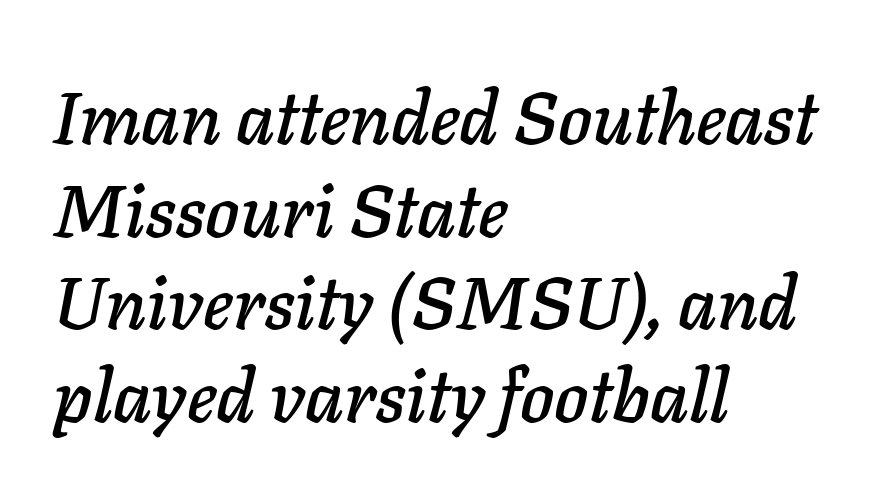
Q: Is the text italic (slanted)? A: Yes, it leans right by about 11 degrees.
Q: Is the text underlined? A: No.
Q: How is the paragraph aligned? A: Left-aligned.
Q: Is the spacing between letters normal or unusually wide? A: Normal.
Q: Is the spacing between lines tight, normal or loose? A: Normal.
Q: Width (condensed, normal, or wide)? A: Normal.
Q: Stroke contrast? A: Low.
Q: x-height? A: Medium.
Q: Monospaced? A: No.
